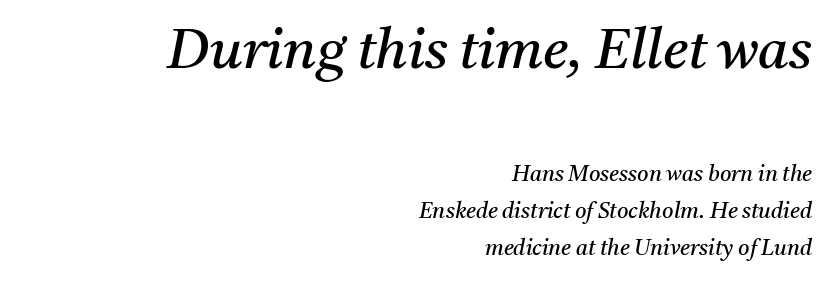
Is the type heavy? It reads as light-to-regular instead. The lines sit at an ordinary, default distance from one another. Notice how the stems are inclined rather than vertical — that's the hallmark of italics. Think of a printed novel: that variable character pitch is what you see here.
